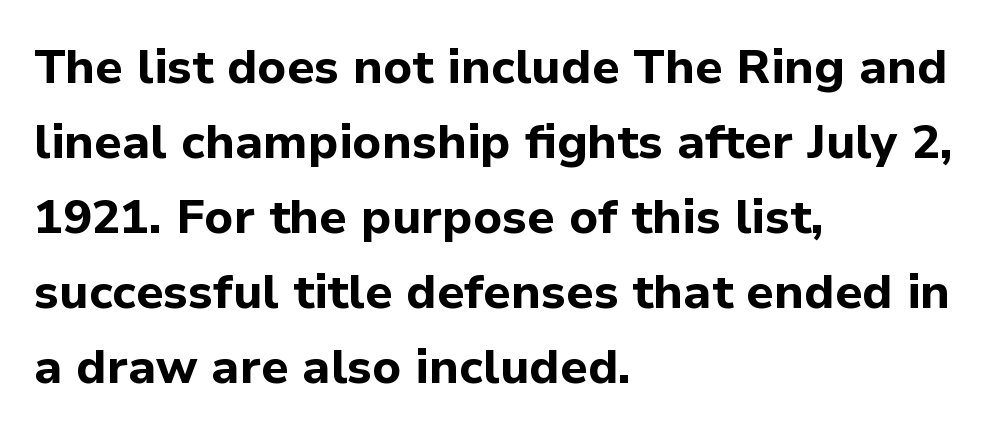
{"serif": "no", "italic": "no", "bold": "yes", "weight": "bold", "width": "normal", "stroke_contrast": "low", "x_height": "medium", "monospaced": "no", "underline": "no", "align": "left", "line_spacing": "normal", "line_spacing_ratio": 1.56, "letter_spacing": "normal", "letter_spacing_em": 0.0, "glyph_px": 48}
